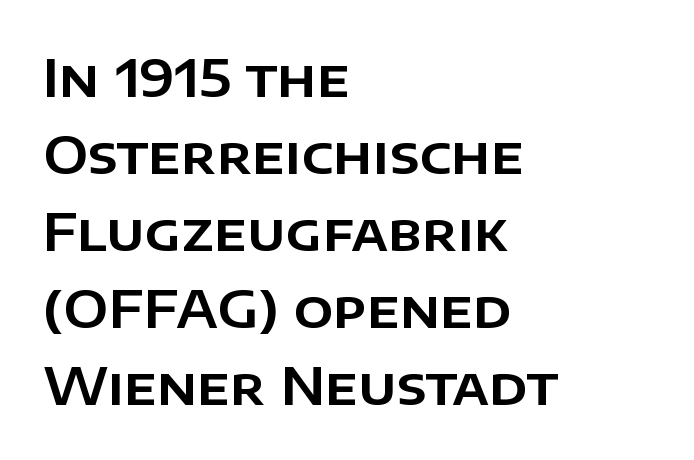
The image shows 52 px sans-serif type, upright; set left-aligned, normal line spacing (1.48x), normal letter spacing, not underlined; low stroke contrast and a large x-height.
